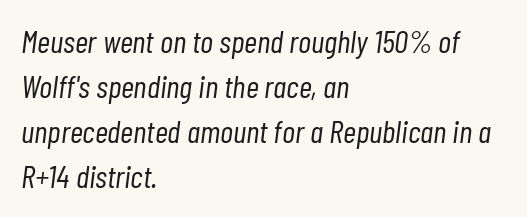
Honestly, the row spacing looks completely unremarkable. Proportional: the letters do not fall into vertical columns. An italicized treatment has been applied to the whole sample. On a weight scale, this lands at 450 or below. This rendering features lettering with no underline. The passage is arranged the way most books set body copy — flush left.
